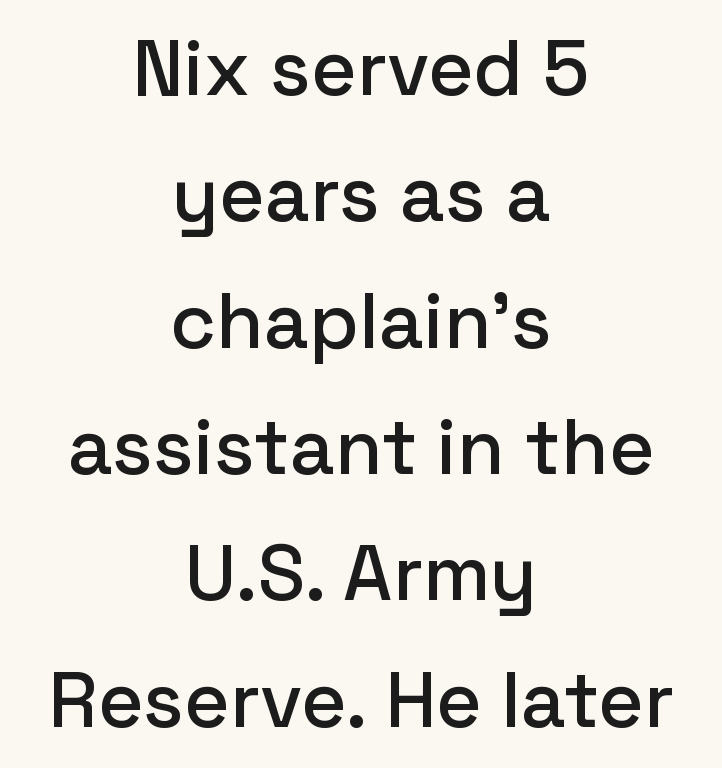
Every row of glyphs is offset so its center matches the block's center. Does the leading feel generous? No, just average. The face used here is rendered with its standard letterfit. You can tell it's not italic because the verticals are truly vertical.
